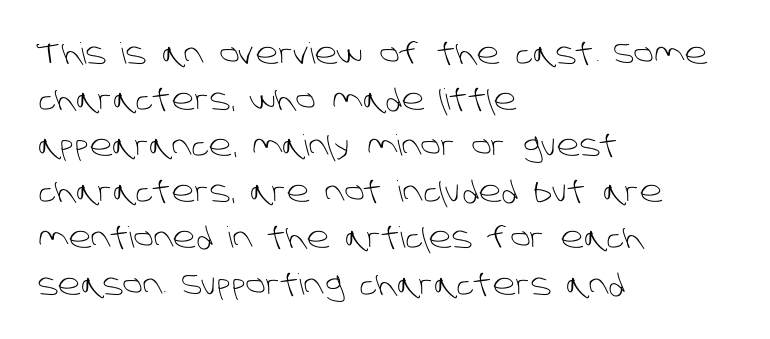
{"serif": "no", "bold": "no", "weight": "light", "width": "normal", "stroke_contrast": "low", "x_height": "large", "monospaced": "no", "underline": "no", "align": "left", "line_spacing": "normal", "line_spacing_ratio": 1.59, "letter_spacing": "normal", "letter_spacing_em": 0.0, "glyph_px": 29}
